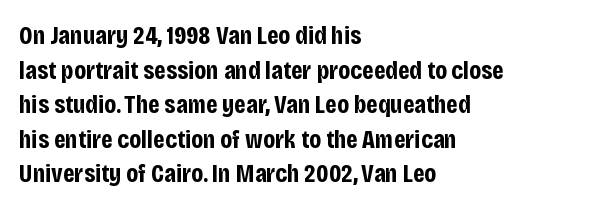
Do the letters lean? They stand straight. Standard letterfit; no display-style spreading of the glyphs. The strip under each line holds only bare page. The rendering anchors every line to the left-hand side. The glyphs have the mass of a bold cut. Quick note: interline space is typical.
